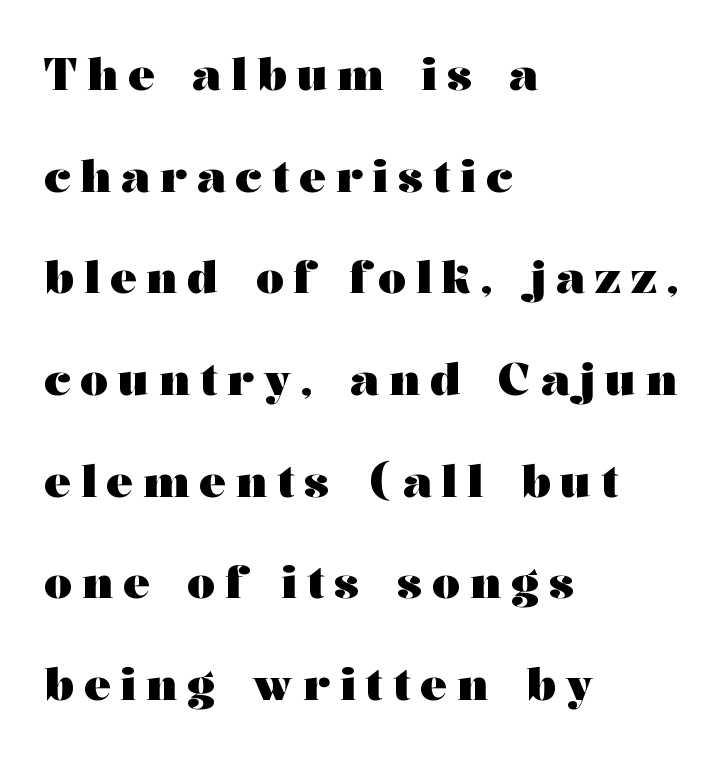
The image shows 44 px heavy, wide serif type, upright; set left-aligned, loose line spacing (2.31x), unusually wide letter spacing (+0.23 em), not underlined; medium stroke contrast and a medium x-height.
